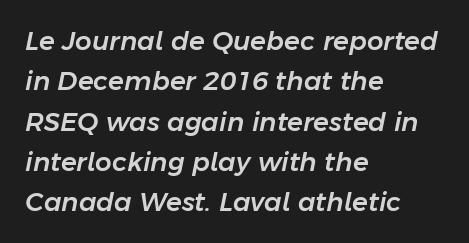
Notice how descenders clear the ascenders below comfortably — that's standard leading. Rule under the text: the space is simply empty. Between one letter and the next there's only the usual sliver of space. The passage is arranged the way most books set body copy — flush left. The letters are slanted; this is an italic face.
